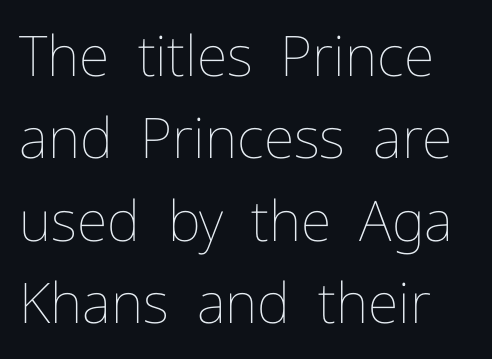
The image shows 56 px thin type, upright; set normal line spacing (1.47x), normal letter spacing, not underlined; low stroke contrast and a medium x-height.
